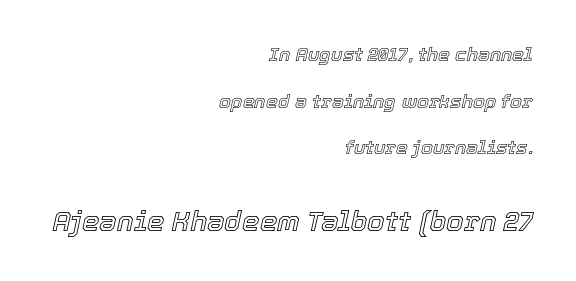
Q: Is the text italic (slanted)? A: Yes, it leans right by about 12 degrees.
Q: Is the text underlined? A: No.
Q: How is the paragraph aligned? A: Right-aligned.
Q: Is the spacing between letters normal or unusually wide? A: Normal.
Q: Is the spacing between lines tight, normal or loose? A: Loose.
Q: Which block of text is set in a larger size, the first (top) or the second (bottom)? A: The second (bottom) one.
Q: Width (condensed, normal, or wide)? A: Normal.
Q: x-height? A: Medium.
Q: Monospaced? A: No.
